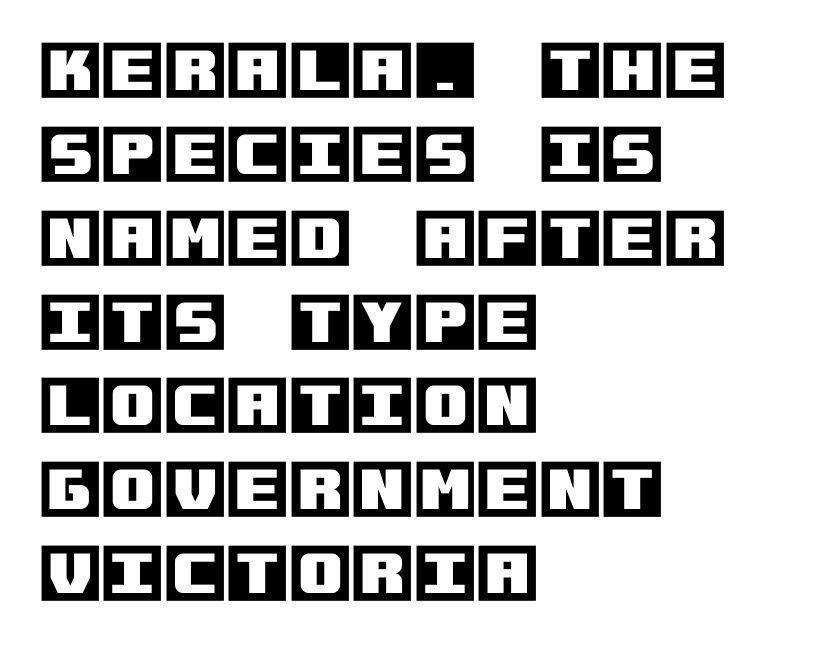
Q: Is the text italic (slanted)? A: No, it is upright.
Q: Is the text underlined? A: No.
Q: How is the paragraph aligned? A: Left-aligned.
Q: Is the spacing between letters normal or unusually wide? A: Normal.
Q: Is the spacing between lines tight, normal or loose? A: Normal.
Q: Width (condensed, normal, or wide)? A: Normal.
Q: x-height? A: Large.
